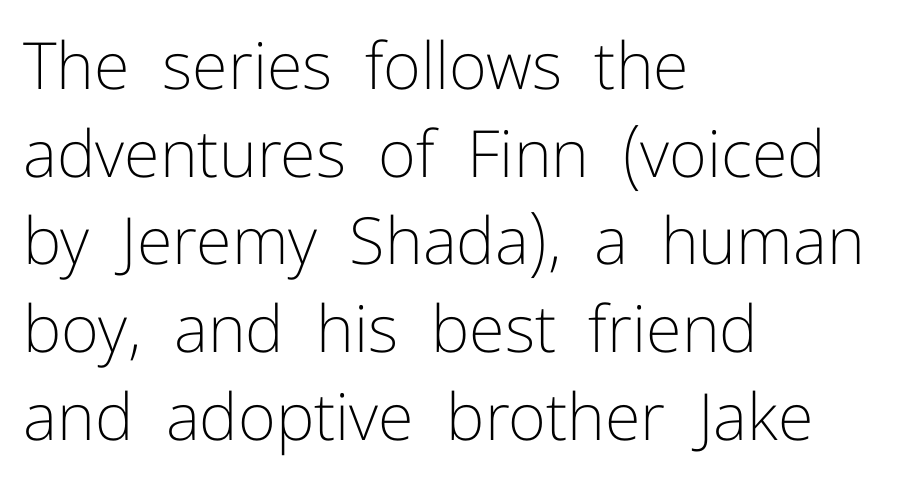
{"serif": "no", "italic": "no", "bold": "no", "weight": "light", "width": "normal", "stroke_contrast": "low", "x_height": "medium", "monospaced": "no", "underline": "no", "align": "left", "line_spacing": "normal", "line_spacing_ratio": 1.35, "letter_spacing": "normal", "letter_spacing_em": 0.0, "glyph_px": 65}
